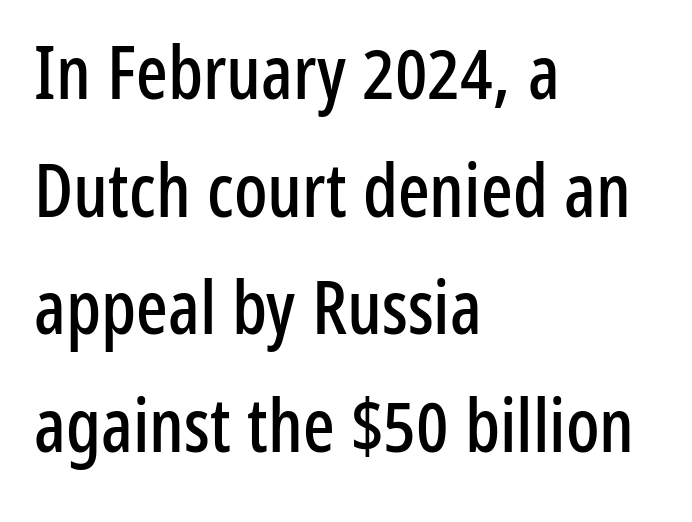
Q: Is the text italic (slanted)? A: No, it is upright.
Q: Is the typeface a serif or a sans-serif typeface? A: Sans-serif.
Q: Is the text underlined? A: No.
Q: How is the paragraph aligned? A: Left-aligned.
Q: Is the spacing between letters normal or unusually wide? A: Normal.
Q: Is the spacing between lines tight, normal or loose? A: Normal.
Q: Width (condensed, normal, or wide)? A: Condensed.
Q: Stroke contrast? A: Low.
Q: x-height? A: Medium.
Q: Monospaced? A: No.
